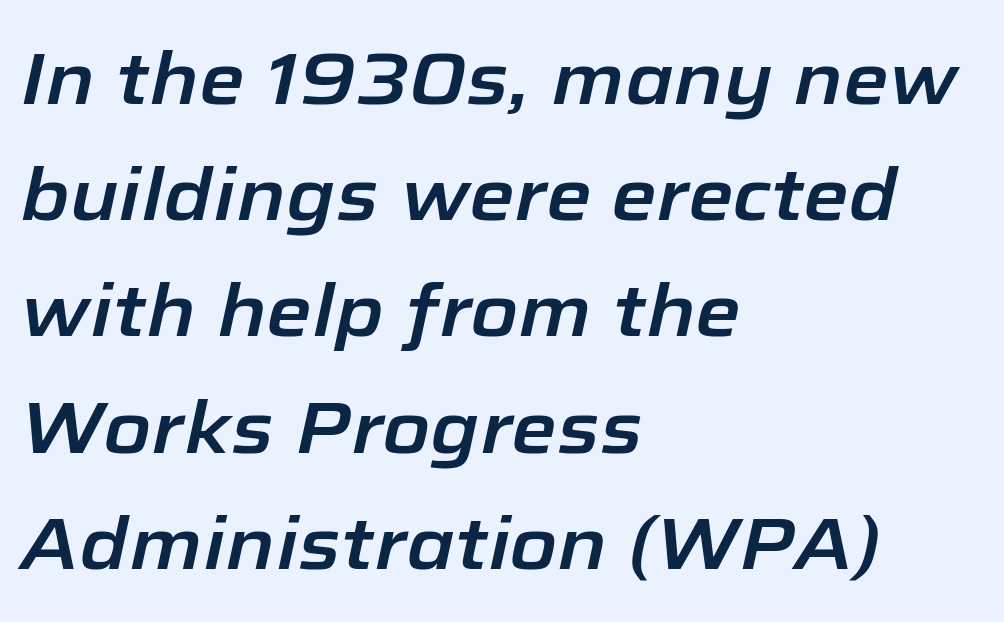
Q: Is the text italic (slanted)? A: Yes, it leans right by about 12 degrees.
Q: Is the text underlined? A: No.
Q: How is the paragraph aligned? A: Left-aligned.
Q: Is the spacing between letters normal or unusually wide? A: Normal.
Q: Is the spacing between lines tight, normal or loose? A: Normal.
Q: Width (condensed, normal, or wide)? A: Normal.
Q: Stroke contrast? A: Low.
Q: x-height? A: Medium.
Q: Monospaced? A: No.
